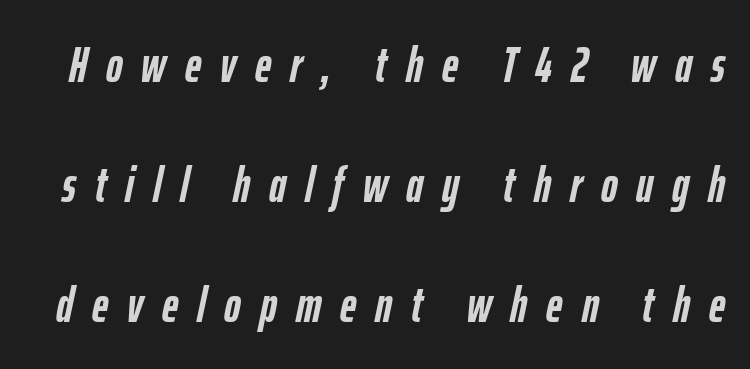
{"italic": "yes", "lean": "right", "slant_degrees": 12, "bold": "yes", "weight": "semibold", "width": "condensed", "stroke_contrast": "low", "x_height": "medium", "monospaced": "no", "underline": "no", "line_spacing": "loose", "line_spacing_ratio": 2.4, "letter_spacing": "wide", "letter_spacing_em": 0.38, "glyph_px": 50}
